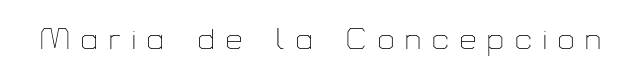
The weight tops out at a normal text grade. You could not count columns in this text — the font is proportionally spaced. The type sits square on the baseline with zero lean. These lines have a slow, spaced-out rhythm from letter to letter. Nope, no serifs anywhere on these letters. The gap between lines stays unmarked.
